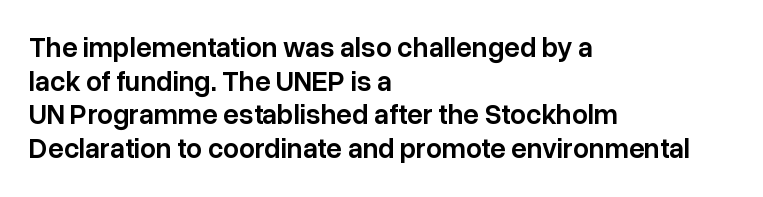
Q: Is the text bold? A: Semi-bold.
Q: Is the text italic (slanted)? A: No, it is upright.
Q: Is the typeface a serif or a sans-serif typeface? A: Sans-serif.
Q: Is the text underlined? A: No.
Q: How is the paragraph aligned? A: Left-aligned.
Q: Is the spacing between letters normal or unusually wide? A: Normal.
Q: Width (condensed, normal, or wide)? A: Normal.
Q: Stroke contrast? A: Low.
Q: x-height? A: Medium.
Q: Monospaced? A: No.
